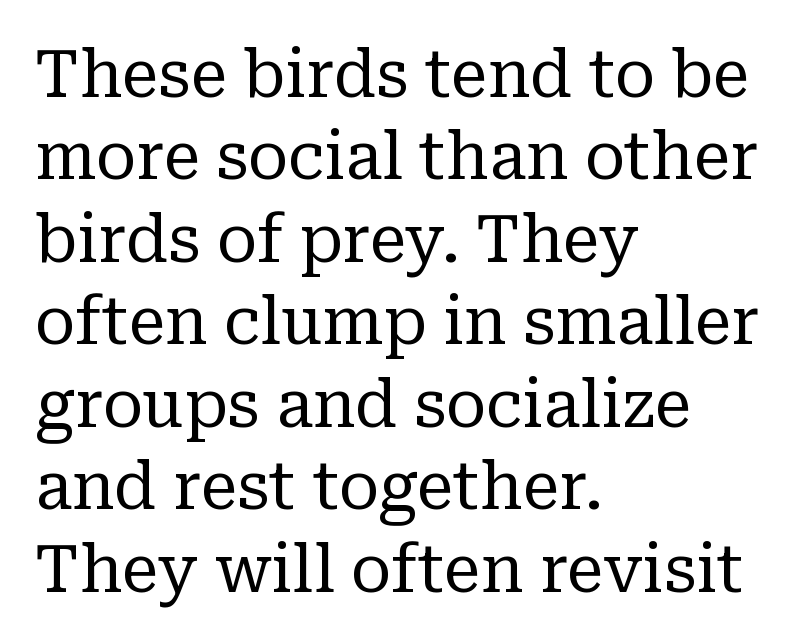
The image shows 66 px regular-weight serif type, upright; set left-aligned, normal line spacing (1.25x), normal letter spacing, not underlined; low stroke contrast and a medium x-height.
